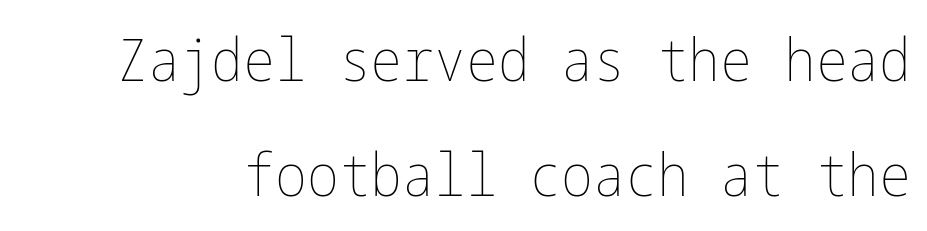
Q: Is the text bold? A: No.
Q: Is the text italic (slanted)? A: No, it is upright.
Q: Is the text underlined? A: No.
Q: Is the spacing between letters normal or unusually wide? A: Normal.
Q: Is the spacing between lines tight, normal or loose? A: Loose.
Q: Width (condensed, normal, or wide)? A: Condensed.
Q: Stroke contrast? A: Low.
Q: x-height? A: Medium.
